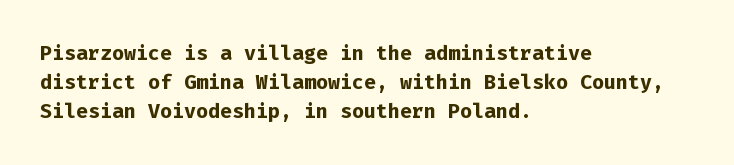
The image shows 20 px bold type, upright; set left-aligned, normal line spacing (1.44x), normal letter spacing, not underlined.
